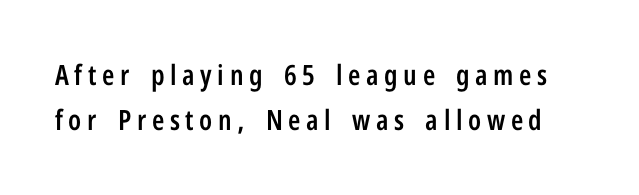
{"serif": "no", "italic": "no", "bold": "semi", "weight": "semibold", "width": "condensed", "stroke_contrast": "low", "x_height": "medium", "monospaced": "no", "underline": "no", "line_spacing": "normal", "line_spacing_ratio": 1.62, "letter_spacing": "wide", "letter_spacing_em": 0.2, "glyph_px": 28}
